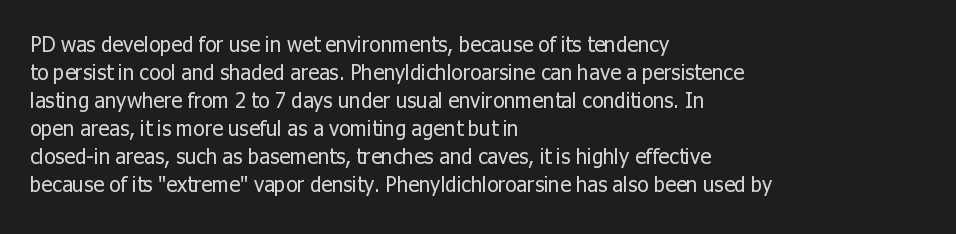
The image shows 21 px text type, upright; set left-aligned, normal line spacing (1.33x), normal letter spacing, not underlined.
